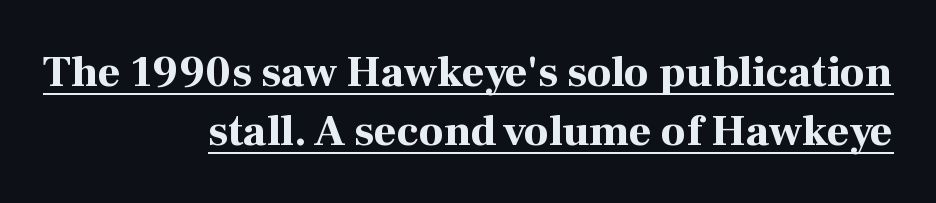
{"serif": "yes", "italic": "no", "bold": "yes", "weight": "bold", "width": "normal", "stroke_contrast": "high", "x_height": "medium", "monospaced": "no", "underline": "yes", "align": "right", "line_spacing": "normal", "line_spacing_ratio": 1.34, "letter_spacing": "normal", "letter_spacing_em": 0.0, "glyph_px": 44}
